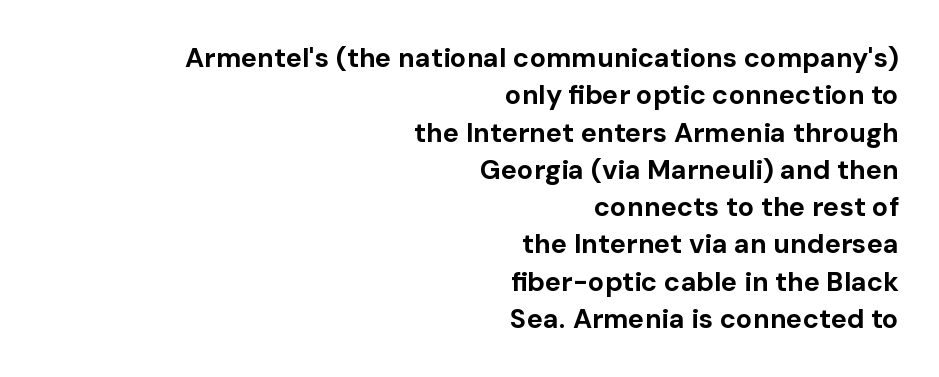
Q: Is the text bold? A: Yes.
Q: Is the text italic (slanted)? A: No, it is upright.
Q: Is the text underlined? A: No.
Q: How is the paragraph aligned? A: Right-aligned.
Q: Is the spacing between letters normal or unusually wide? A: Normal.
Q: Is the spacing between lines tight, normal or loose? A: Normal.
